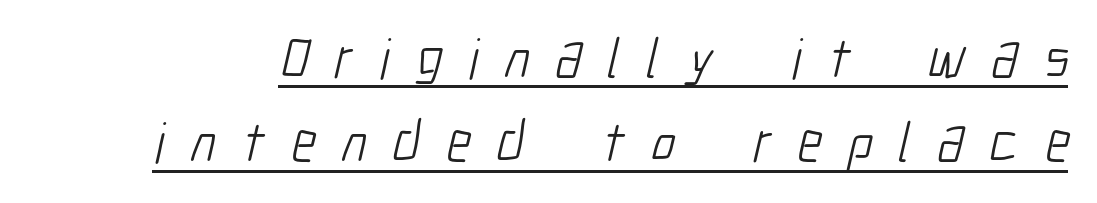
{"serif": "no", "bold": "no", "weight": "light", "width": "condensed", "stroke_contrast": "low", "x_height": "medium", "monospaced": "no", "underline": "yes", "line_spacing": "normal", "line_spacing_ratio": 1.48, "letter_spacing": "wide", "letter_spacing_em": 0.46, "glyph_px": 57}
